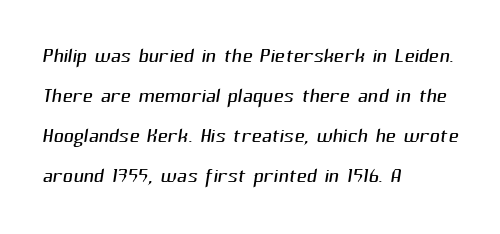
The image shows 28 px light sans-serif type; set left-aligned, normal line spacing (1.43x), normal letter spacing, not underlined; medium stroke contrast and a medium x-height.
